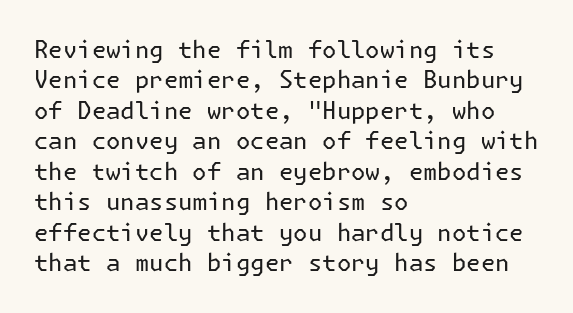
Q: Is the text bold? A: No.
Q: Is the text italic (slanted)? A: No, it is upright.
Q: Is the text underlined? A: No.
Q: How is the paragraph aligned? A: Left-aligned.
Q: Is the spacing between letters normal or unusually wide? A: Normal.
Q: Is the spacing between lines tight, normal or loose? A: Normal.
